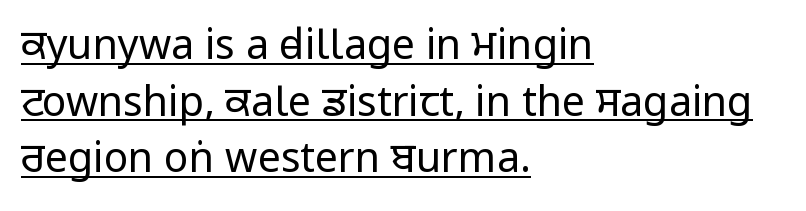
Q: Is the text bold? A: No.
Q: Is the text italic (slanted)? A: No, it is upright.
Q: Is the typeface a serif or a sans-serif typeface? A: Sans-serif.
Q: Is the text underlined? A: Yes.
Q: How is the paragraph aligned? A: Left-aligned.
Q: Is the spacing between letters normal or unusually wide? A: Normal.
Q: Is the spacing between lines tight, normal or loose? A: Normal.
Q: Width (condensed, normal, or wide)? A: Condensed.
Q: Stroke contrast? A: Low.
Q: x-height? A: Large.
Q: Monospaced? A: No.
